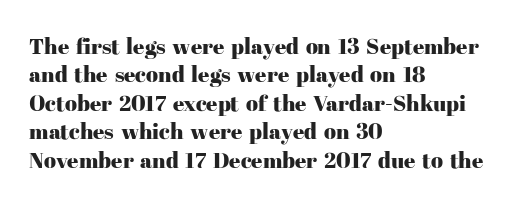
Q: Is the text italic (slanted)? A: No, it is upright.
Q: Is the text underlined? A: No.
Q: How is the paragraph aligned? A: Left-aligned.
Q: Is the spacing between letters normal or unusually wide? A: Normal.
Q: Is the spacing between lines tight, normal or loose? A: Normal.
